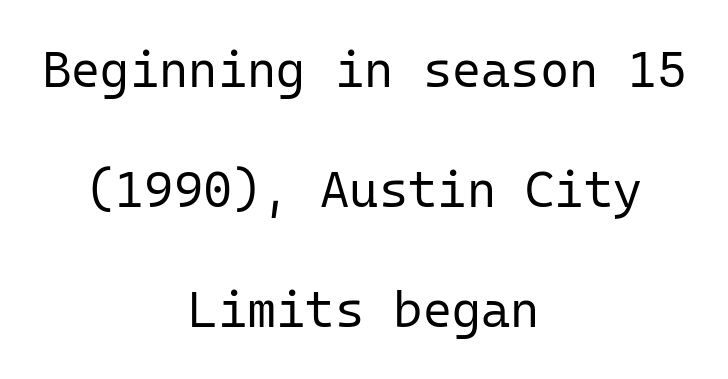
The image shows 50 px regular-weight sans-serif type, upright, monospaced; set centered, loose line spacing (2.4x), normal letter spacing, not underlined; low stroke contrast and a medium x-height.
